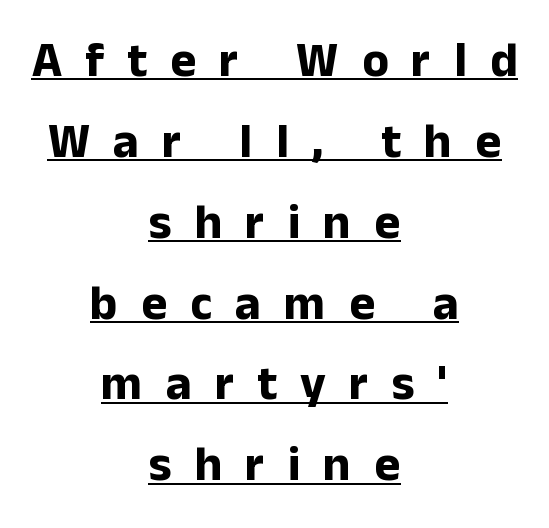
If you drew a line through each stem, it would be perfectly vertical. What weight is shown? A full bold with thick strokes. The specimen includes a rule beneath the text block's lines. One-word summary of the alignment: center. The passage shown is typed in a proportional face where columns would drift.
